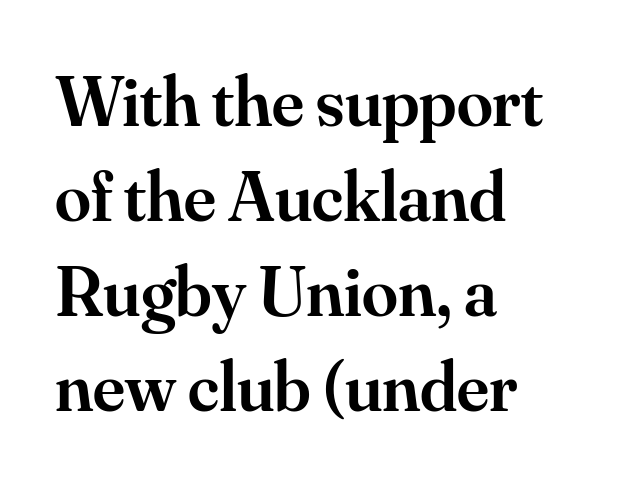
{"serif": "yes", "italic": "no", "bold": "semi", "weight": "semibold", "width": "normal", "stroke_contrast": "medium", "x_height": "small", "monospaced": "no", "underline": "no", "align": "left", "line_spacing": "normal", "line_spacing_ratio": 1.32, "letter_spacing": "normal", "letter_spacing_em": 0.0, "glyph_px": 72}
